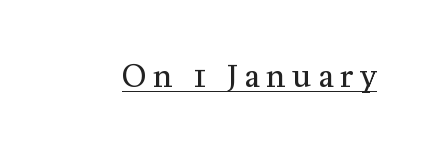
Q: Is the text bold? A: No.
Q: Is the text italic (slanted)? A: No, it is upright.
Q: Is the typeface a serif or a sans-serif typeface? A: Serif.
Q: Is the text underlined? A: Yes.
Q: Is the spacing between letters normal or unusually wide? A: Unusually wide.
Q: Width (condensed, normal, or wide)? A: Normal.
Q: Stroke contrast? A: Medium.
Q: x-height? A: Medium.
Q: Monospaced? A: No.
